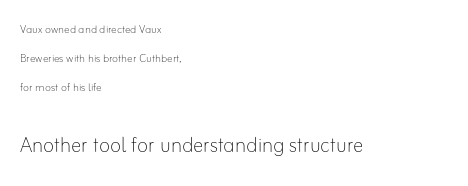
The image shows 26 px text type, upright; set left-aligned, loose line spacing (2.08x), normal letter spacing, not underlined; the second (bottom) block is 1.86x larger.
